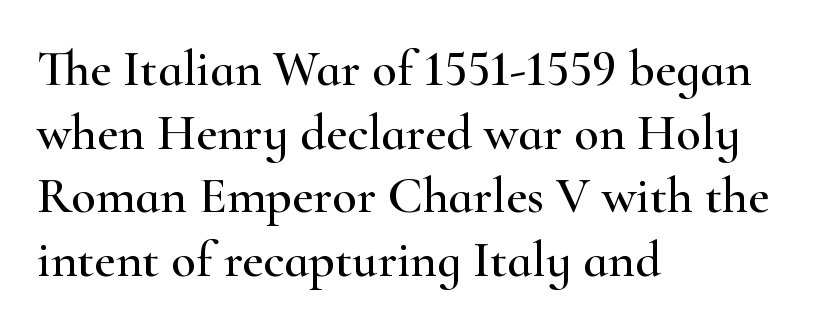
The face used here is rendered with its standard letterfit. The glyphs are unaccompanied by any horizontal stroke below them. Every row of glyphs begins at an identical x-position on the left. A typesetter would call this proportional, since set widths differ per character. Whoever set this chose a conventional vertical rhythm. The typography opts for an upright posture over an oblique one.
